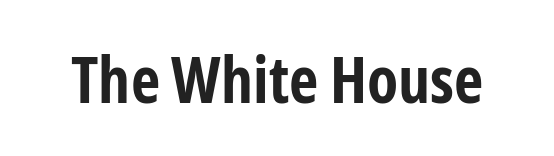
The image shows 64 px bold, condensed sans-serif type, upright; set normal letter spacing, not underlined; low stroke contrast and a medium x-height.
